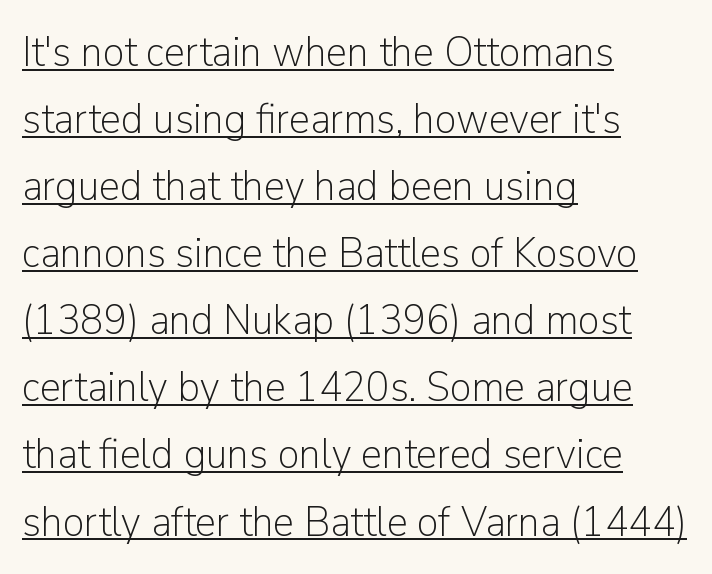
Has an underline been added? It has. In terms of letterspacing, this is plain default setting. A typesetter would label this face a sans. Layout note: lines flush left. Letters have the restrained weight of plain body copy at most. Normally led — the rows are evenly, conventionally spaced.
